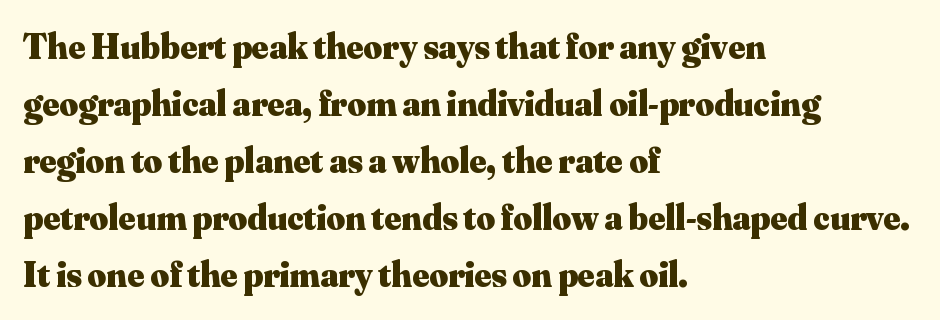
Q: Is the text bold? A: Yes.
Q: Is the text italic (slanted)? A: No, it is upright.
Q: Is the typeface a serif or a sans-serif typeface? A: Serif.
Q: Is the text underlined? A: No.
Q: How is the paragraph aligned? A: Left-aligned.
Q: Is the spacing between letters normal or unusually wide? A: Normal.
Q: Is the spacing between lines tight, normal or loose? A: Normal.
Q: Width (condensed, normal, or wide)? A: Normal.
Q: Stroke contrast? A: Medium.
Q: x-height? A: Small.
Q: Monospaced? A: No.
